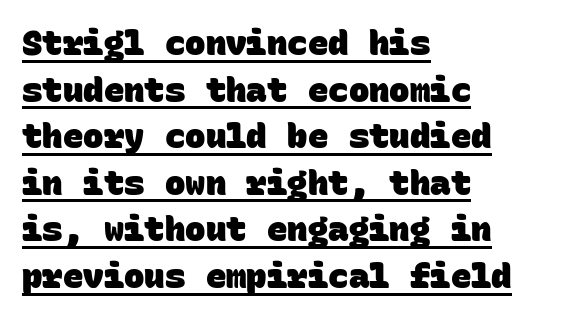
Q: Is the text bold? A: Yes.
Q: Is the typeface a serif or a sans-serif typeface? A: Sans-serif.
Q: Is the text underlined? A: Yes.
Q: How is the paragraph aligned? A: Left-aligned.
Q: Is the spacing between letters normal or unusually wide? A: Normal.
Q: Is the spacing between lines tight, normal or loose? A: Normal.
Q: Width (condensed, normal, or wide)? A: Normal.
Q: Stroke contrast? A: Low.
Q: x-height? A: Large.
Q: Monospaced? A: Yes.
